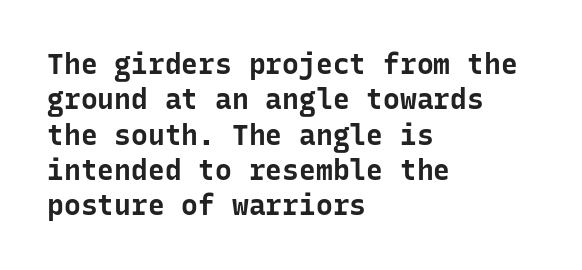
{"serif": "no", "italic": "no", "bold": "yes", "weight": "bold", "width": "normal", "stroke_contrast": "low", "x_height": "medium", "monospaced": "yes", "underline": "no", "align": "left", "line_spacing": "normal", "line_spacing_ratio": 1.26, "letter_spacing": "normal", "letter_spacing_em": 0.0, "glyph_px": 28}
